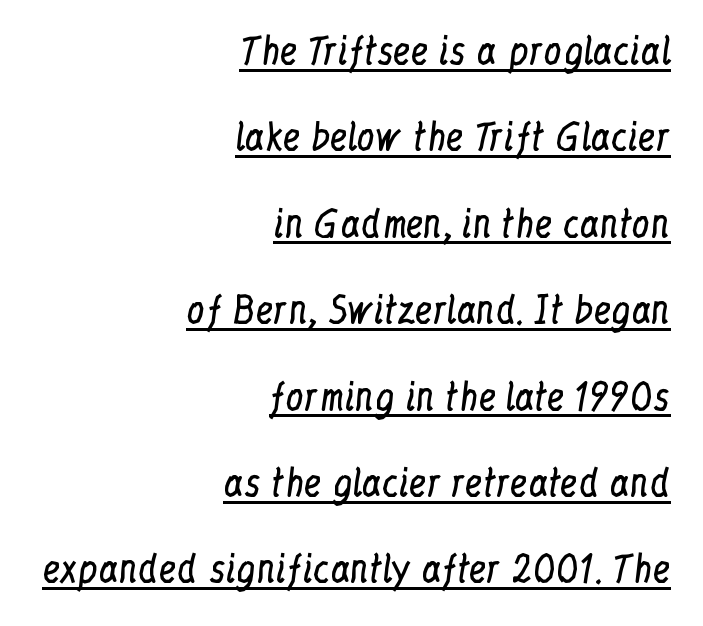
Q: Is the text bold? A: No.
Q: Is the text italic (slanted)? A: Yes.
Q: Is the typeface a serif or a sans-serif typeface? A: Serif.
Q: Is the text underlined? A: Yes.
Q: How is the paragraph aligned? A: Right-aligned.
Q: Is the spacing between letters normal or unusually wide? A: Normal.
Q: Is the spacing between lines tight, normal or loose? A: Loose.
Q: Width (condensed, normal, or wide)? A: Condensed.
Q: Stroke contrast? A: Low.
Q: x-height? A: Medium.
Q: Monospaced? A: No.
